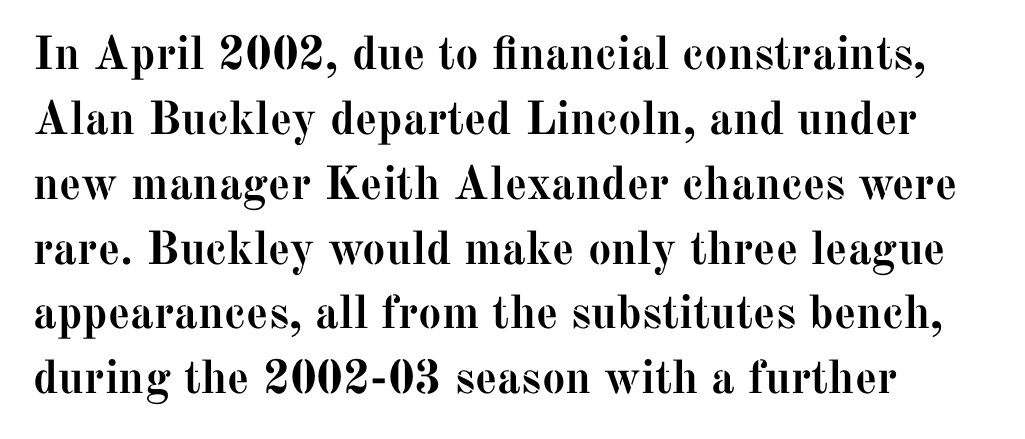
Q: Is the text bold? A: Yes.
Q: Is the text italic (slanted)? A: No, it is upright.
Q: Is the typeface a serif or a sans-serif typeface? A: Serif.
Q: Is the text underlined? A: No.
Q: Is the spacing between letters normal or unusually wide? A: Normal.
Q: Is the spacing between lines tight, normal or loose? A: Normal.
Q: Width (condensed, normal, or wide)? A: Normal.
Q: Stroke contrast? A: Medium.
Q: x-height? A: Medium.
Q: Monospaced? A: No.
